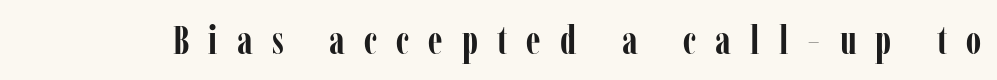
Q: Is the text bold? A: Yes.
Q: Is the text italic (slanted)? A: No, it is upright.
Q: Is the typeface a serif or a sans-serif typeface? A: Serif.
Q: Is the text underlined? A: No.
Q: Is the spacing between letters normal or unusually wide? A: Unusually wide.
Q: Width (condensed, normal, or wide)? A: Condensed.
Q: Stroke contrast? A: Low.
Q: x-height? A: Medium.
Q: Monospaced? A: No.
